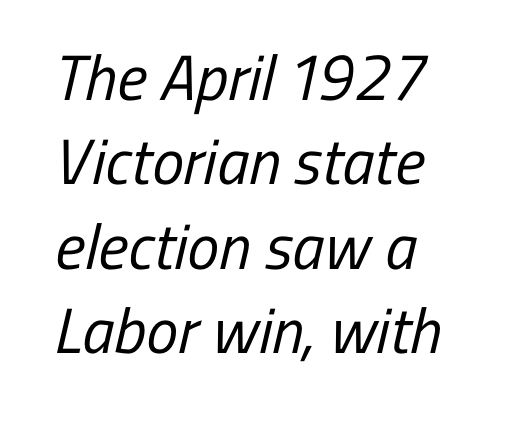
Q: Is the text bold? A: No.
Q: Is the typeface a serif or a sans-serif typeface? A: Sans-serif.
Q: Is the text underlined? A: No.
Q: Is the spacing between letters normal or unusually wide? A: Normal.
Q: Is the spacing between lines tight, normal or loose? A: Normal.
Q: Width (condensed, normal, or wide)? A: Condensed.
Q: Stroke contrast? A: Low.
Q: x-height? A: Medium.
Q: Monospaced? A: No.
